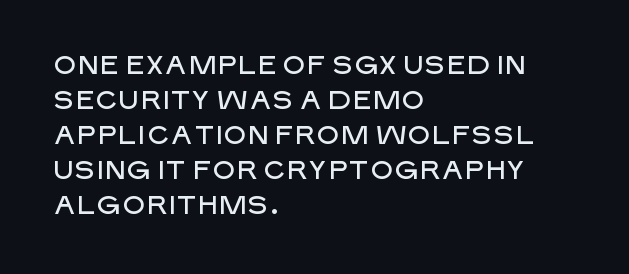
Q: Is the text italic (slanted)? A: No, it is upright.
Q: Is the text underlined? A: No.
Q: How is the paragraph aligned? A: Left-aligned.
Q: Is the spacing between letters normal or unusually wide? A: Normal.
Q: Is the spacing between lines tight, normal or loose? A: Normal.
